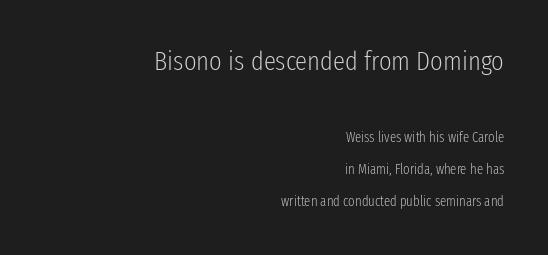
The image shows 27 px text type, upright; set right-aligned, loose line spacing (2.3x), normal letter spacing, not underlined; the first (top) block is 1.93x larger.
